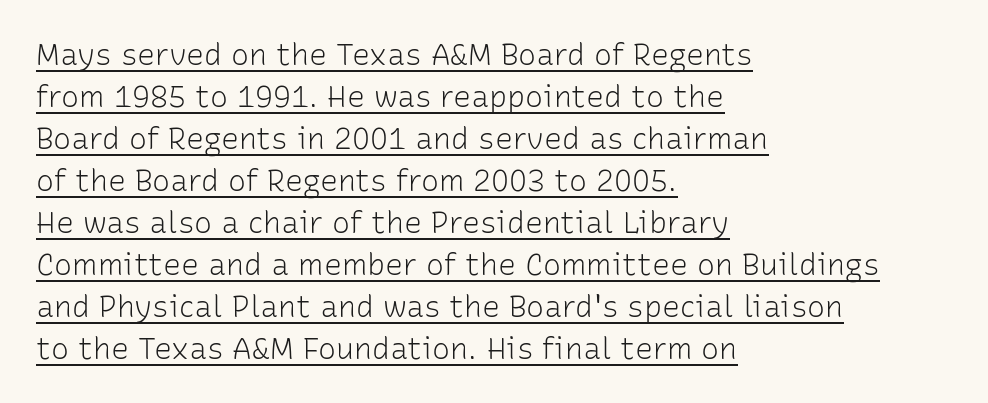
The image shows 30 px light sans-serif type, upright; set left-aligned, normal line spacing (1.4x), normal letter spacing, underlined; low stroke contrast and a medium x-height.
